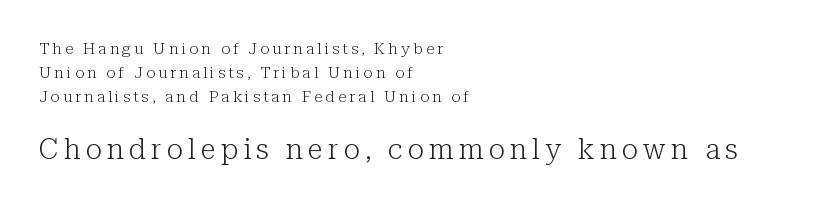
Has an underline been added? It has not. Regarding leading, the lines here are spaced in the standard way. The cut favours lightness, reaching ordinary text weight at its darkest. The typeface chosen for these lines features serifs. Does the bottom block carry the larger type? Yes, it does. Casual observation: everything's shoved over to the left.
